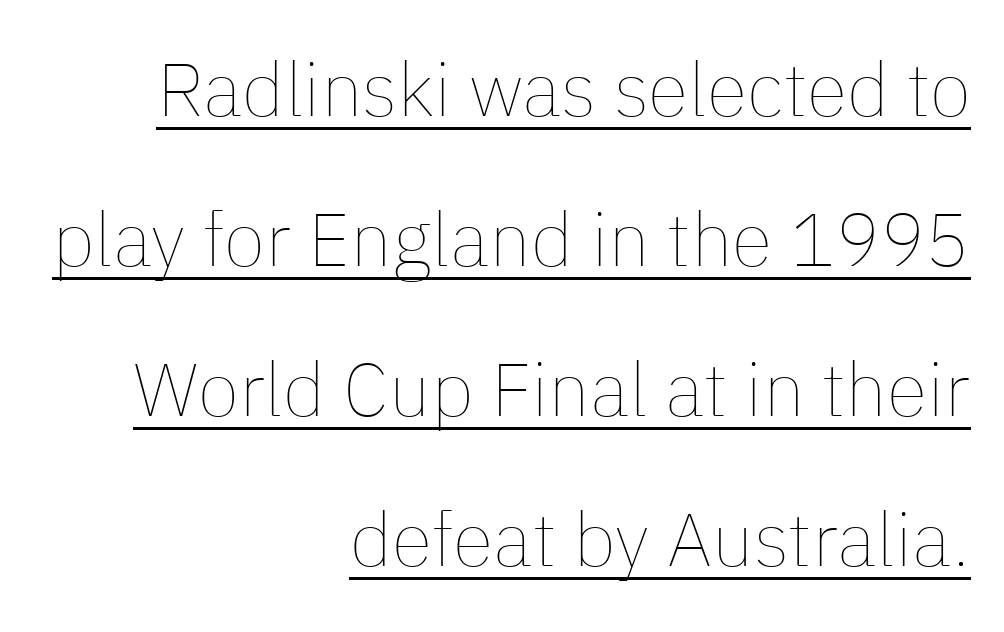
The face looks like a standard text weight, possibly lighter. Designer's note — italics off, roman on. Each line of the rendering has a horizontal stroke beneath the glyphs. What's the leading like? Stretched, with rows far apart. The setting favours the right margin, as signatures and pull-quotes sometimes do. Nothing unusual about the tracking: characters are spaced as the font intends.
